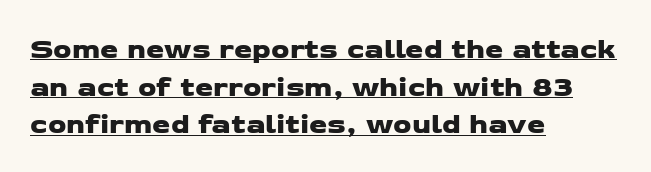
{"serif": "no", "width": "wide", "stroke_contrast": "low", "x_height": "medium", "monospaced": "no", "underline": "yes", "align": "left", "line_spacing": "normal", "line_spacing_ratio": 1.3, "letter_spacing": "normal", "letter_spacing_em": 0.0, "glyph_px": 29}
